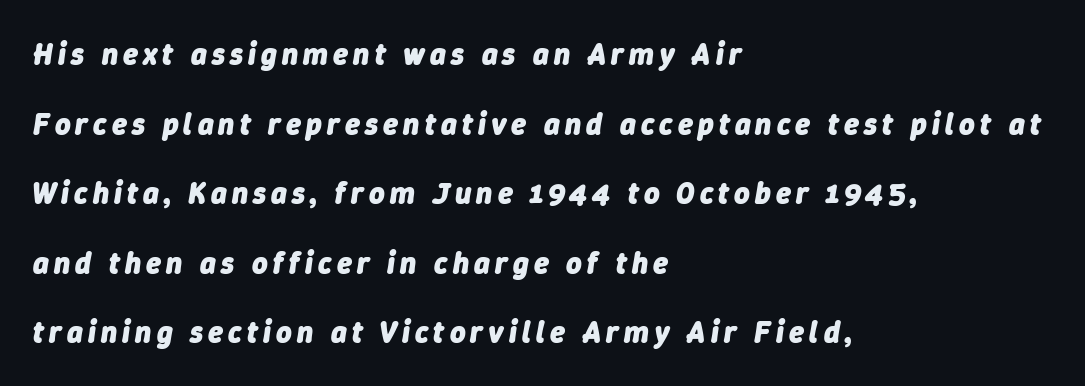
The image shows 30 px heavy type, italic (leaning right); set left-aligned, loose line spacing (2.32x), not underlined; low stroke contrast and a medium x-height.
